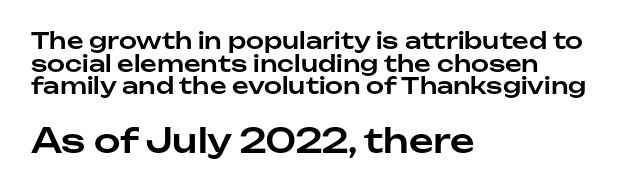
Q: Is the text italic (slanted)? A: No, it is upright.
Q: Is the typeface a serif or a sans-serif typeface? A: Sans-serif.
Q: Is the text underlined? A: No.
Q: How is the paragraph aligned? A: Left-aligned.
Q: Is the spacing between letters normal or unusually wide? A: Normal.
Q: Is the spacing between lines tight, normal or loose? A: Tight.
Q: Which block of text is set in a larger size, the first (top) or the second (bottom)? A: The second (bottom) one.
Q: Width (condensed, normal, or wide)? A: Normal.
Q: Stroke contrast? A: Low.
Q: x-height? A: Medium.
Q: Monospaced? A: No.
